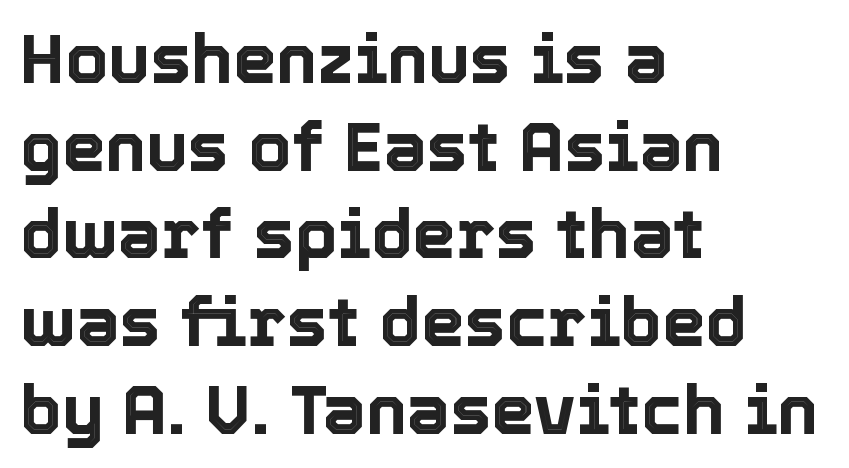
{"italic": "no", "width": "normal", "x_height": "medium", "monospaced": "no", "underline": "no", "align": "left", "line_spacing": "normal", "line_spacing_ratio": 1.27, "letter_spacing": "normal", "letter_spacing_em": 0.0, "glyph_px": 69}
